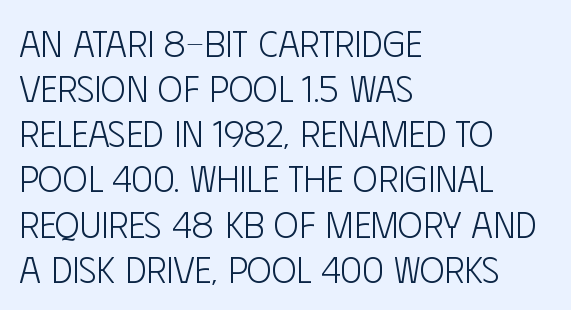
{"serif": "no", "italic": "no", "bold": "no", "weight": "light", "width": "condensed", "stroke_contrast": "low", "x_height": "large", "monospaced": "no", "underline": "no", "align": "left", "line_spacing_ratio": 1.22, "letter_spacing": "normal", "letter_spacing_em": 0.0, "glyph_px": 37}
